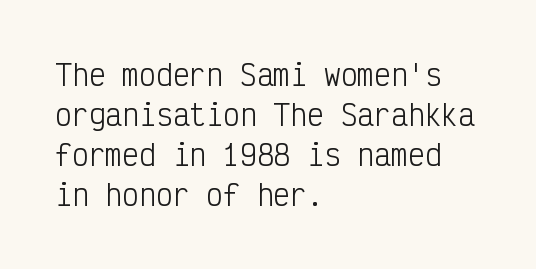
{"serif": "no", "italic": "no", "bold": "no", "weight": "light", "width": "condensed", "stroke_contrast": "low", "x_height": "medium", "monospaced": "yes", "underline": "no", "align": "left", "line_spacing": "normal", "line_spacing_ratio": 1.43, "letter_spacing": "normal", "letter_spacing_em": 0.0, "glyph_px": 28}
